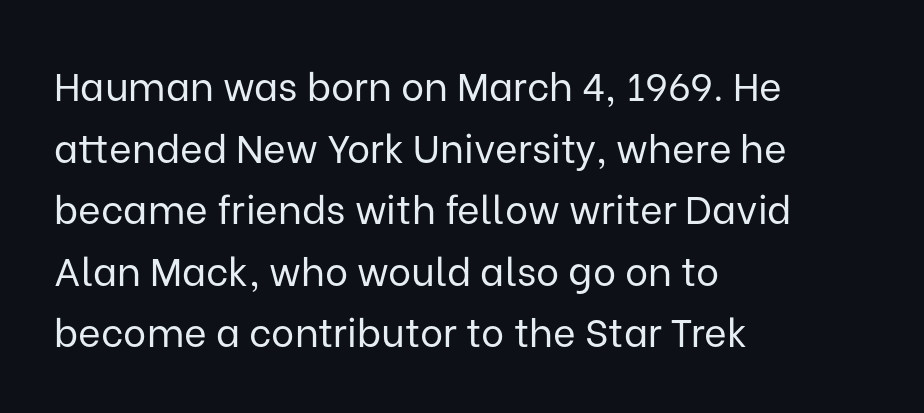
The image shows 39 px regular-weight sans-serif type, upright; set left-aligned, normal line spacing (1.58x), normal letter spacing, not underlined; low stroke contrast and a medium x-height.
